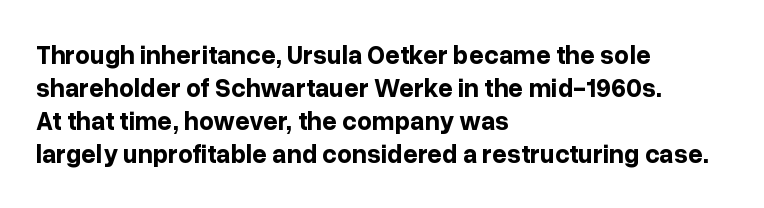
{"italic": "no", "bold": "yes", "underline": "no", "align": "left", "line_spacing": "normal", "line_spacing_ratio": 1.27, "letter_spacing": "normal", "letter_spacing_em": 0.0, "glyph_px": 26}
